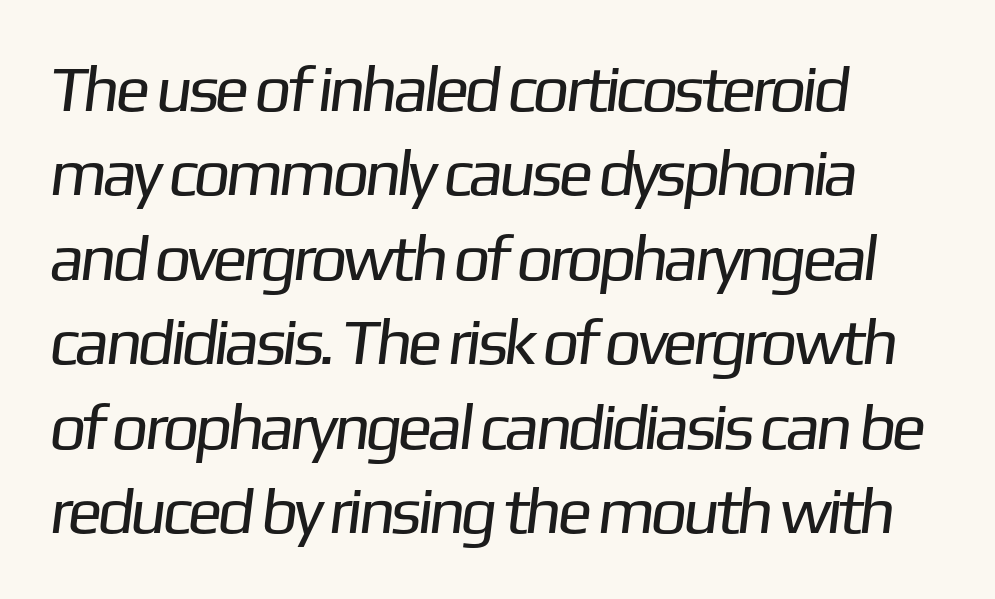
{"serif": "no", "bold": "no", "weight": "regular", "width": "normal", "stroke_contrast": "low", "x_height": "medium", "monospaced": "no", "underline": "no", "align": "left", "line_spacing": "normal", "line_spacing_ratio": 1.3, "letter_spacing": "normal", "letter_spacing_em": 0.0, "glyph_px": 65}
